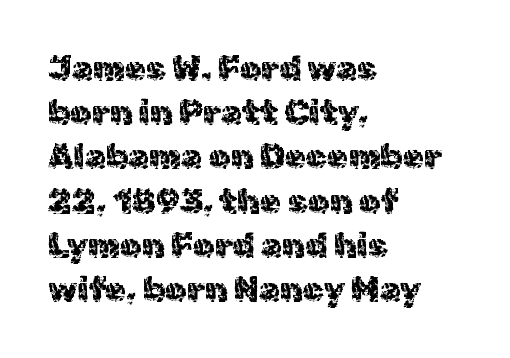
{"serif": "no", "italic": "no", "width": "normal", "x_height": "medium", "monospaced": "no", "underline": "no", "align": "left", "line_spacing": "normal", "line_spacing_ratio": 1.3, "letter_spacing": "normal", "letter_spacing_em": 0.0, "glyph_px": 34}
